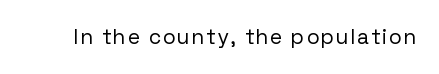
Nope, not italic — everything's standing straight. Weight: regular or lighter. This rendering features lettering with no underline.
